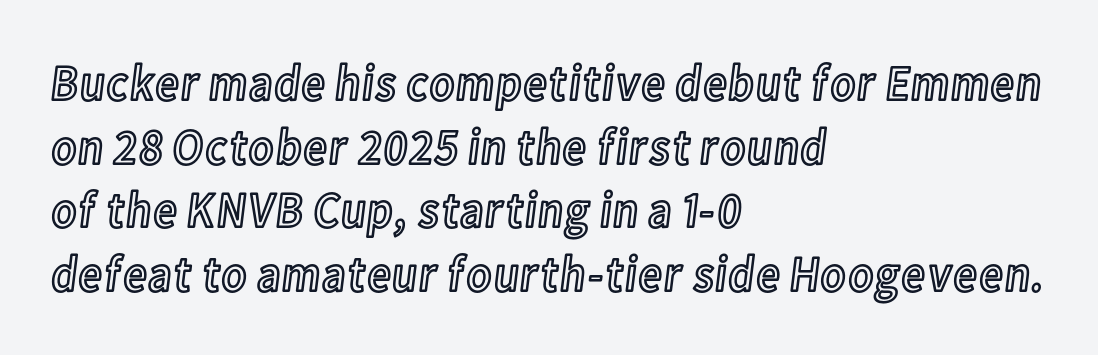
{"width": "condensed", "x_height": "medium", "monospaced": "no", "underline": "no", "align": "left", "line_spacing": "normal", "line_spacing_ratio": 1.25, "letter_spacing": "normal", "letter_spacing_em": 0.0, "glyph_px": 51}
